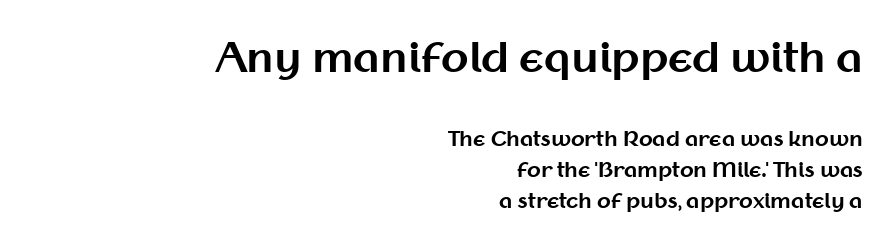
{"serif": "no", "italic": "no", "bold": "yes", "weight": "bold", "width": "normal", "stroke_contrast": "medium", "x_height": "medium", "monospaced": "no", "underline": "no", "align": "right", "line_spacing": "normal", "line_spacing_ratio": 1.55, "letter_spacing": "normal", "letter_spacing_em": 0.0, "larger_block": "first", "size_ratio": 2.0, "glyph_px": 40}
